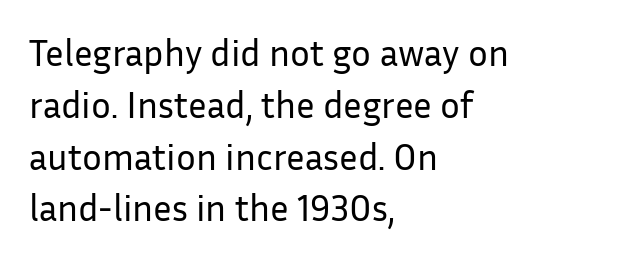
The image shows 37 px regular-weight sans-serif type, upright; set left-aligned, normal line spacing (1.4x), normal letter spacing, not underlined; low stroke contrast and a medium x-height.
